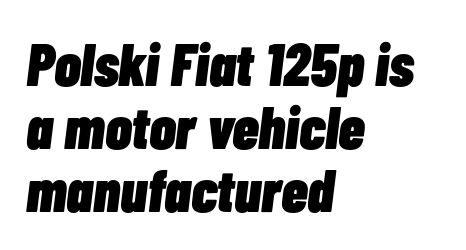
{"italic": "yes", "lean": "right", "slant_degrees": 7, "bold": "yes", "weight": "heavy", "width": "condensed", "stroke_contrast": "low", "x_height": "medium", "monospaced": "no", "underline": "no", "align": "left", "line_spacing": "tight", "line_spacing_ratio": 1.05, "letter_spacing": "normal", "letter_spacing_em": 0.0, "glyph_px": 60}
